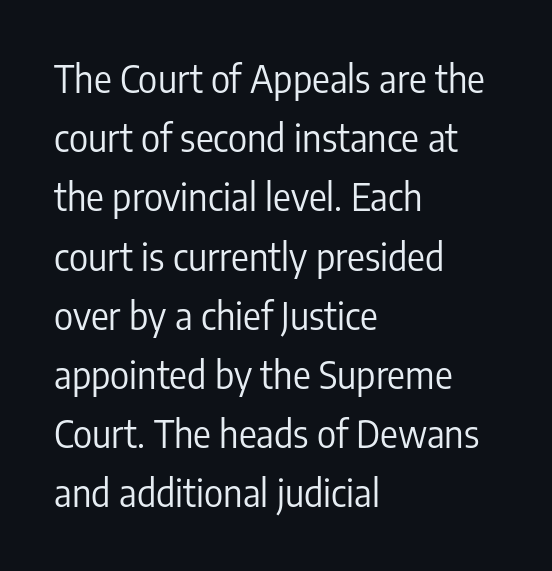
This sample keeps an unexceptional amount of space between lines. Layout note: lines flush left. Proportional: the letters do not fall into vertical columns. The font is comparable to plain body text, perhaps lighter.
